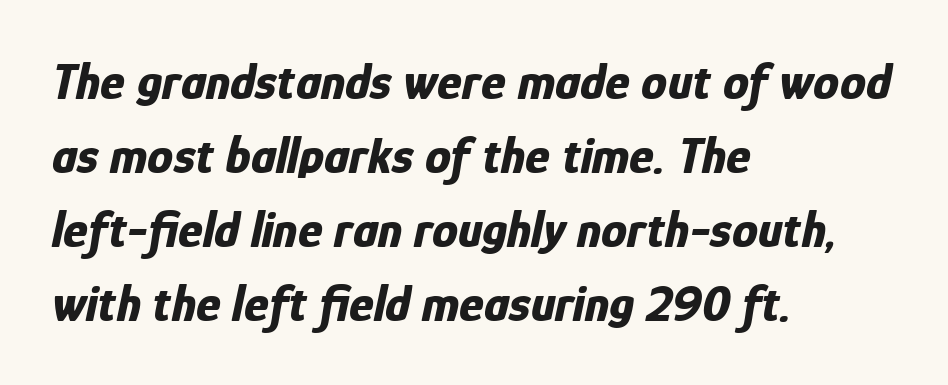
Q: Is the text bold? A: Yes.
Q: Is the text italic (slanted)? A: Yes, it leans right by about 12 degrees.
Q: Is the text underlined? A: No.
Q: How is the paragraph aligned? A: Left-aligned.
Q: Is the spacing between letters normal or unusually wide? A: Normal.
Q: Is the spacing between lines tight, normal or loose? A: Normal.
Q: Width (condensed, normal, or wide)? A: Condensed.
Q: Stroke contrast? A: Low.
Q: x-height? A: Medium.
Q: Monospaced? A: No.
